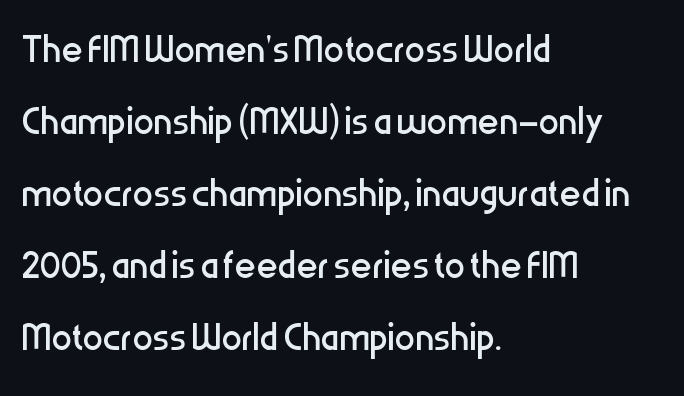
Q: Is the text bold? A: No.
Q: Is the text italic (slanted)? A: No, it is upright.
Q: Is the typeface a serif or a sans-serif typeface? A: Sans-serif.
Q: Is the text underlined? A: No.
Q: How is the paragraph aligned? A: Left-aligned.
Q: Is the spacing between letters normal or unusually wide? A: Normal.
Q: Is the spacing between lines tight, normal or loose? A: Normal.
Q: Width (condensed, normal, or wide)? A: Condensed.
Q: Stroke contrast? A: Low.
Q: x-height? A: Medium.
Q: Monospaced? A: No.
